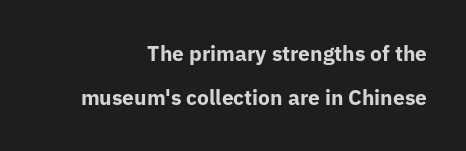
The gap between lines stays unmarked. The sample has been set heavy, in full bold. Characters follow at the spacing the type designer built in. Loosely led — the rows are spread out. The ragged edge is on the left, which tells us the setting is flush right. The specimen reads as upright at a glance.
